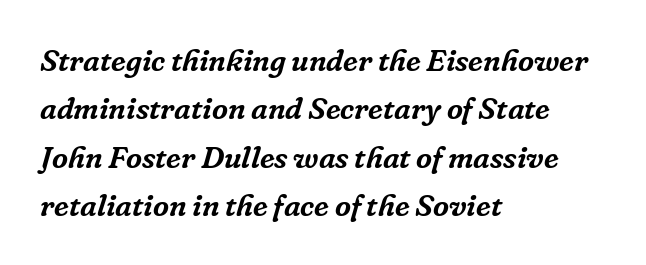
{"serif": "yes", "italic": "yes", "lean": "right", "slant_degrees": 16, "width": "normal", "stroke_contrast": "low", "x_height": "medium", "monospaced": "no", "underline": "no", "align": "left", "line_spacing": "normal", "line_spacing_ratio": 1.56, "letter_spacing": "normal", "letter_spacing_em": 0.0, "glyph_px": 31}
